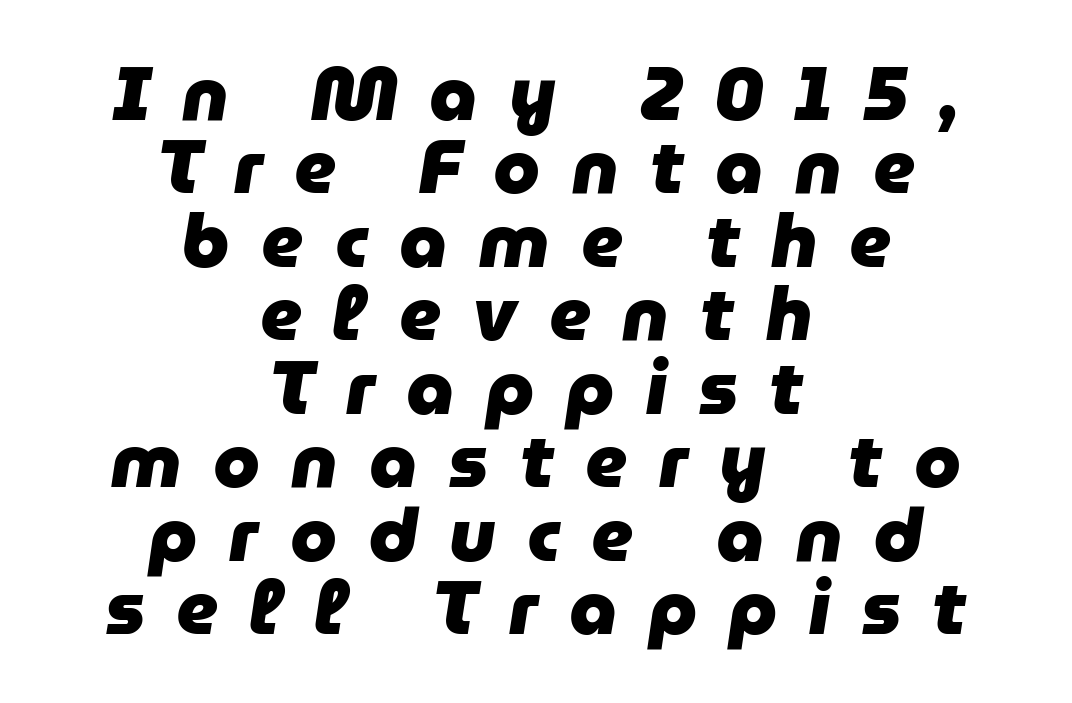
The image shows 75 px heavy type, italic (leaning right); set centered, tight line spacing (0.98x), unusually wide letter spacing (+0.42 em), not underlined; low stroke contrast and a medium x-height.
